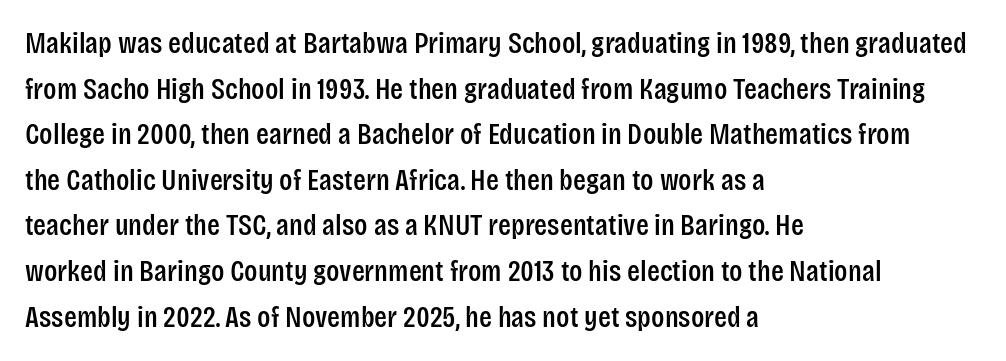
{"serif": "no", "italic": "no", "width": "condensed", "stroke_contrast": "low", "x_height": "large", "monospaced": "no", "underline": "no", "align": "left", "line_spacing": "normal", "line_spacing_ratio": 1.52, "letter_spacing": "normal", "letter_spacing_em": 0.0, "glyph_px": 30}
